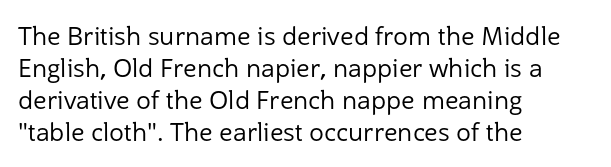
Q: Is the text bold? A: No.
Q: Is the text italic (slanted)? A: No, it is upright.
Q: Is the text underlined? A: No.
Q: How is the paragraph aligned? A: Left-aligned.
Q: Is the spacing between letters normal or unusually wide? A: Normal.
Q: Is the spacing between lines tight, normal or loose? A: Normal.
